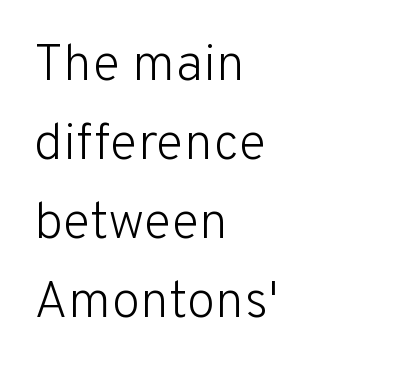
The image shows 52 px light sans-serif type, upright; set left-aligned, normal line spacing (1.52x), normal letter spacing, not underlined; low stroke contrast and a medium x-height.
